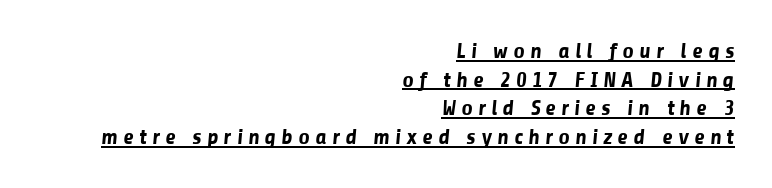
{"bold": "yes", "underline": "yes", "align": "right", "line_spacing": "normal", "line_spacing_ratio": 1.3, "letter_spacing": "wide", "letter_spacing_em": 0.24, "glyph_px": 22}
